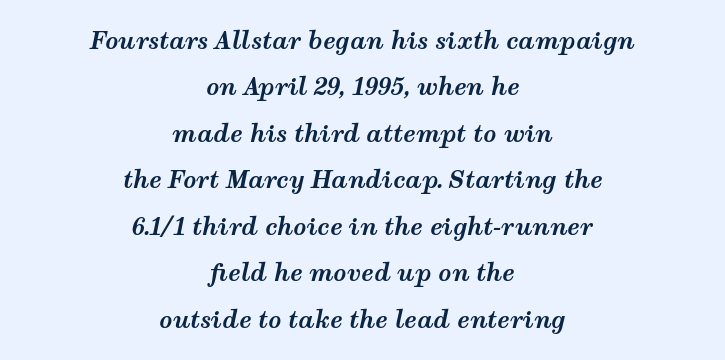
The image shows 23 px bold type, italic (leaning right); set centered, loose line spacing (2.02x), normal letter spacing, not underlined.
